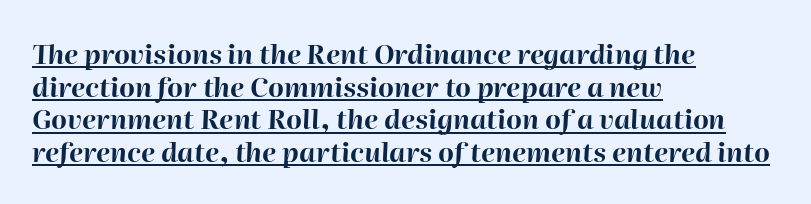
An italicized treatment has been applied to the whole sample. Decoration check: the copy is underlined. Students, note that the glyphs here touch the page at normal intervals. Where is the straight margin? On the left.
